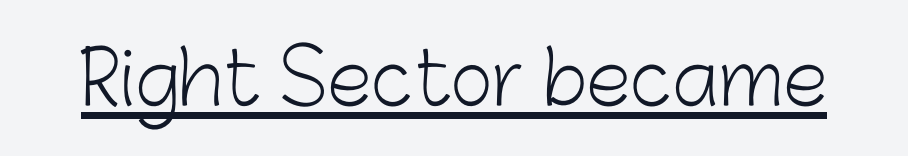
The rendering uses natural spacing where letterforms have individual widths. Counters stay open thanks to moderate or lighter strokes. Unlike italic type, these characters show no tilt at all. This rendering employs a face without finishing strokes, i.e., a sans-serif. Observe the ordinary spacing: letters are neighbours, not strangers. The rendered words wear a rule along their underside.
